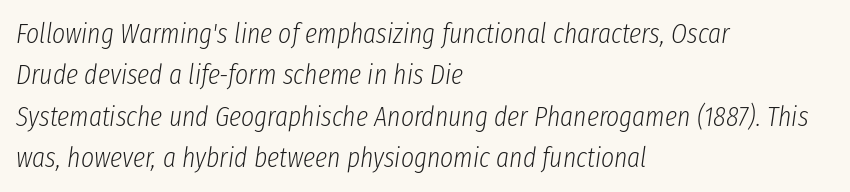
{"italic": "yes", "lean": "right", "slant_degrees": 8, "bold": "no", "weight": "light", "width": "condensed", "stroke_contrast": "low", "x_height": "medium", "monospaced": "no", "underline": "no", "align": "left", "line_spacing": "normal", "line_spacing_ratio": 1.48, "letter_spacing": "normal", "letter_spacing_em": 0.0, "glyph_px": 28}
